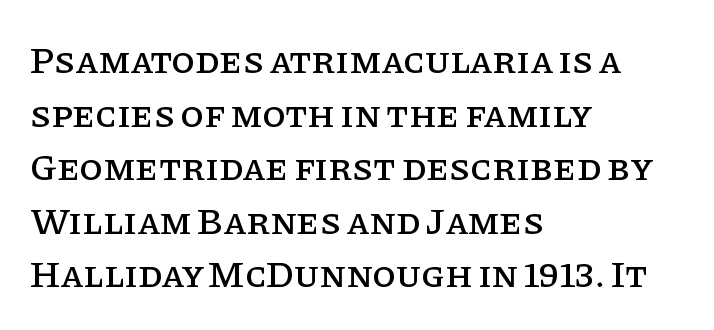
The image shows 38 px serif type, upright; set left-aligned, normal line spacing (1.41x), normal letter spacing, not underlined; low stroke contrast and a large x-height.
